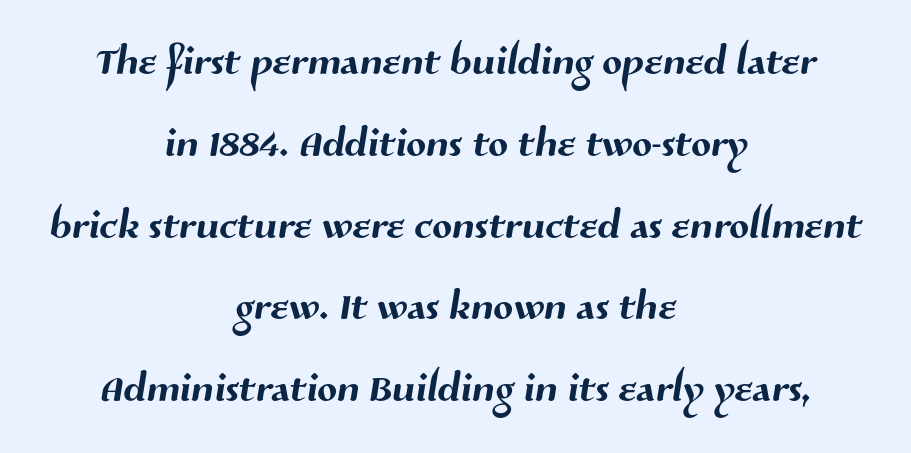
{"serif": "no", "width": "normal", "stroke_contrast": "medium", "x_height": "medium", "monospaced": "no", "underline": "no", "align": "center", "line_spacing": "normal", "line_spacing_ratio": 1.41, "letter_spacing": "normal", "letter_spacing_em": 0.0, "glyph_px": 58}
